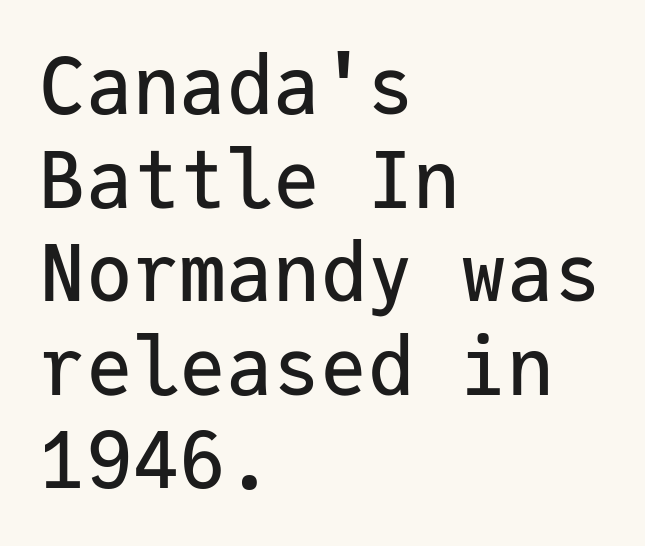
The image shows 78 px sans-serif type, upright, monospaced; set left-aligned, line spacing 1.2x, normal letter spacing, not underlined; low stroke contrast and a medium x-height.
